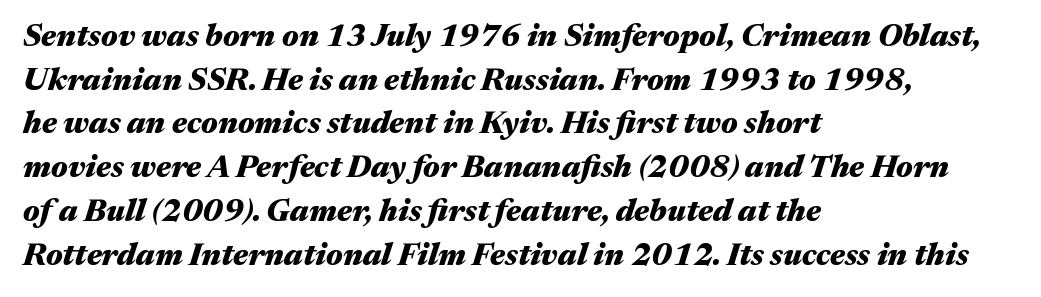
{"italic": "yes", "lean": "right", "slant_degrees": 17, "bold": "yes", "weight": "heavy", "width": "wide", "stroke_contrast": "medium", "x_height": "medium", "monospaced": "no", "underline": "no", "align": "left", "line_spacing": "normal", "line_spacing_ratio": 1.41, "letter_spacing": "normal", "letter_spacing_em": 0.0, "glyph_px": 31}
